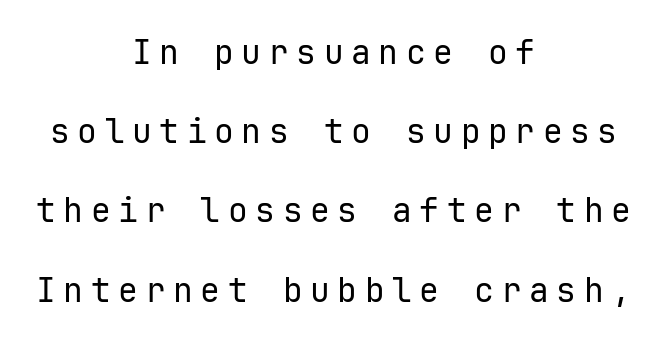
{"serif": "no", "italic": "no", "bold": "no", "weight": "regular", "width": "normal", "stroke_contrast": "low", "x_height": "medium", "underline": "no", "align": "center", "line_spacing": "loose", "line_spacing_ratio": 2.4, "letter_spacing": "wide", "letter_spacing_em": 0.23, "glyph_px": 33}
